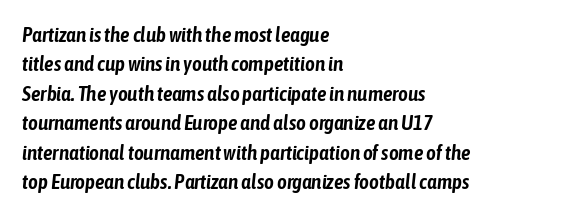
The image shows 21 px text type, italic (leaning right); set left-aligned, normal line spacing (1.4x), normal letter spacing, not underlined.
